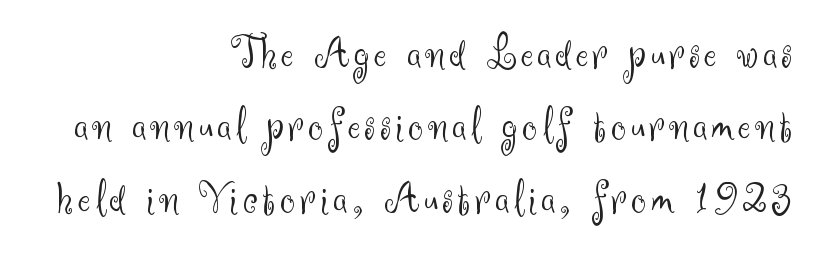
{"serif": "no", "italic": "no", "bold": "no", "weight": "light", "width": "normal", "stroke_contrast": "medium", "x_height": "small", "monospaced": "no", "underline": "no", "align": "right", "line_spacing": "normal", "line_spacing_ratio": 1.54, "glyph_px": 47}
